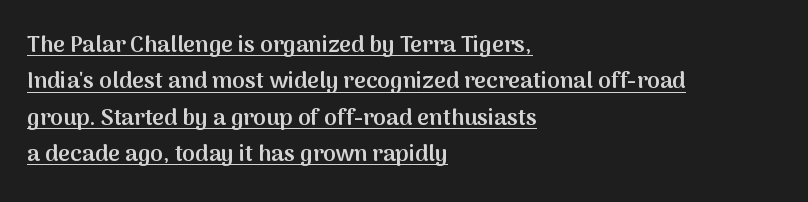
Q: Is the text bold? A: Semi-bold.
Q: Is the text italic (slanted)? A: No, it is upright.
Q: Is the text underlined? A: Yes.
Q: How is the paragraph aligned? A: Left-aligned.
Q: Is the spacing between letters normal or unusually wide? A: Normal.
Q: Is the spacing between lines tight, normal or loose? A: Normal.
